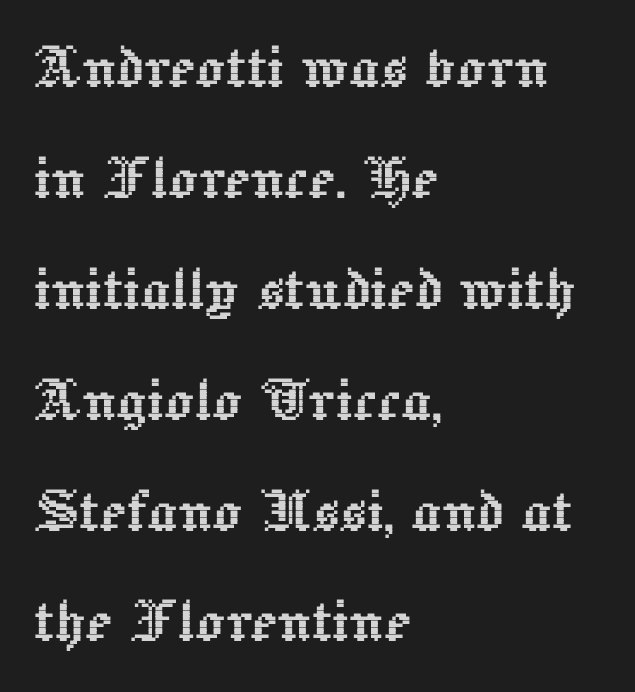
Every stem runs plumb, perpendicular to the baseline. Characters follow at the spacing the type designer built in. A typesetter would call this proportional, since set widths differ per character. The passage shown is not underscored anywhere. Regular leading.
